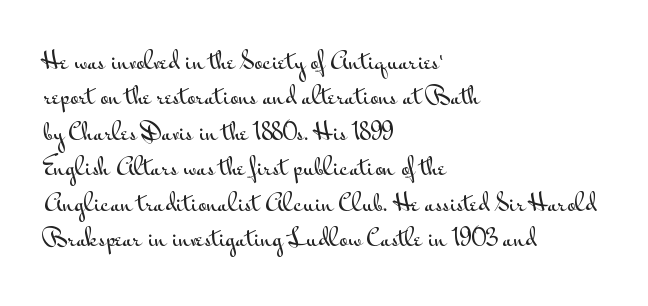
Words appear dense and cohesive because spacing is normal. The baseline area is clear. These lines sit exactly where default settings would place them. The compositor pushed each line to the left boundary.
